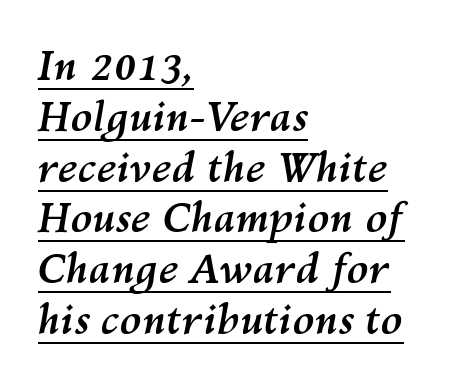
Is there an underline? Yes — a line sits under the letters. Pretty heavy lettering here — definitely bold. The face used here is rendered with its standard letterfit. Is this a fixed-width face? No — the glyphs have proportional, varying widths.
